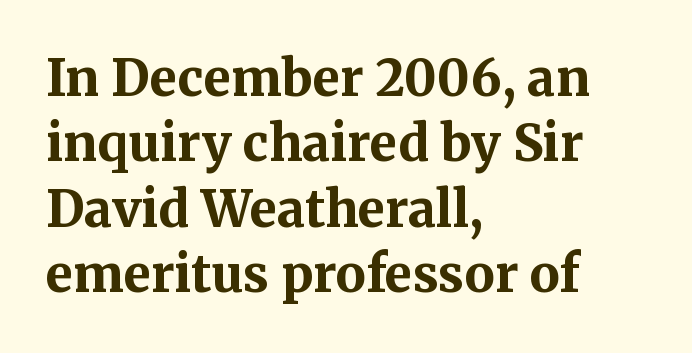
The image shows 50 px bold serif type, upright; set left-aligned, normal line spacing (1.31x), normal letter spacing, not underlined; medium stroke contrast and a medium x-height.
